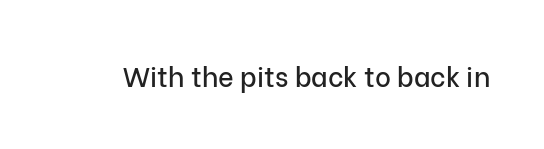
This rendering leaves character spacing at its baseline value. Has an underline been added? It has not. No italicization has been applied; the sample stays upright.
